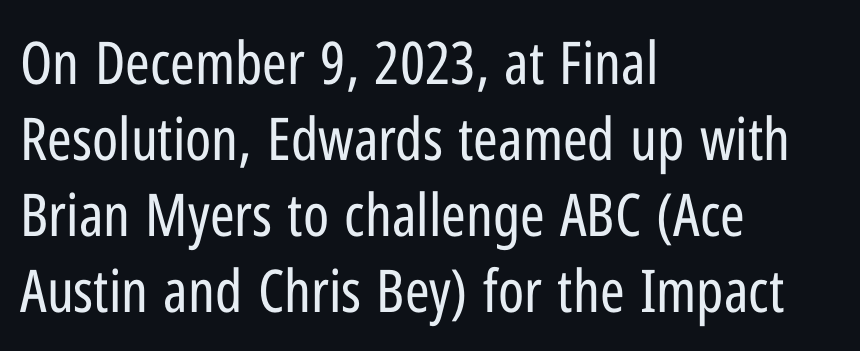
{"serif": "no", "italic": "no", "bold": "no", "weight": "regular", "width": "condensed", "stroke_contrast": "low", "x_height": "medium", "monospaced": "no", "underline": "no", "align": "left", "line_spacing": "normal", "line_spacing_ratio": 1.29, "letter_spacing": "normal", "letter_spacing_em": 0.0, "glyph_px": 59}
